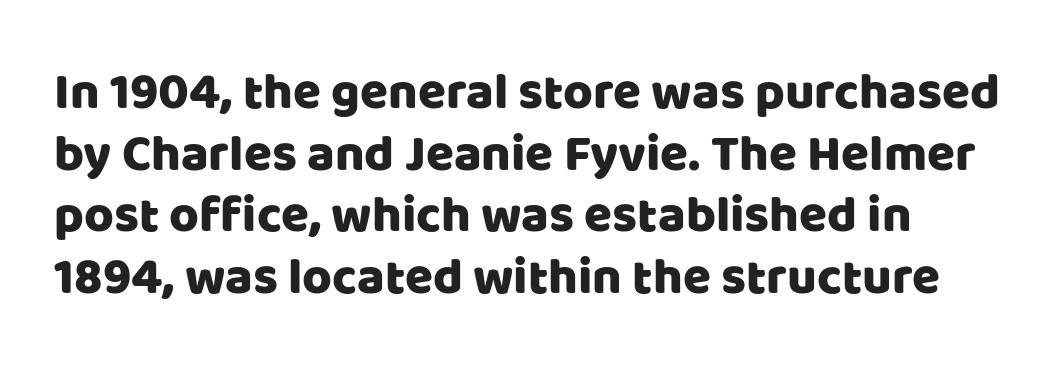
Q: Is the text italic (slanted)? A: No, it is upright.
Q: Is the typeface a serif or a sans-serif typeface? A: Sans-serif.
Q: Is the text underlined? A: No.
Q: How is the paragraph aligned? A: Left-aligned.
Q: Is the spacing between letters normal or unusually wide? A: Normal.
Q: Width (condensed, normal, or wide)? A: Normal.
Q: Stroke contrast? A: Low.
Q: x-height? A: Large.
Q: Monospaced? A: No.
